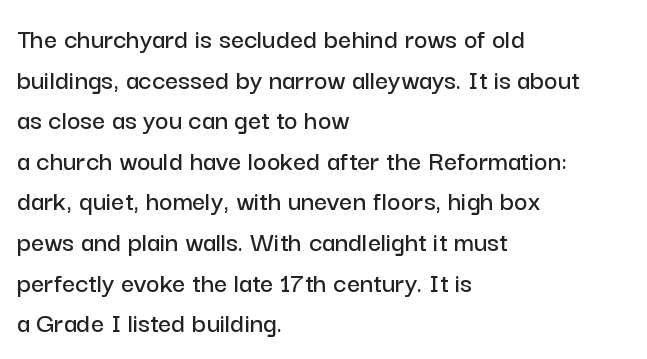
Q: Is the text italic (slanted)? A: No, it is upright.
Q: Is the typeface a serif or a sans-serif typeface? A: Sans-serif.
Q: Is the text underlined? A: No.
Q: How is the paragraph aligned? A: Left-aligned.
Q: Is the spacing between letters normal or unusually wide? A: Normal.
Q: Is the spacing between lines tight, normal or loose? A: Normal.
Q: Width (condensed, normal, or wide)? A: Normal.
Q: Stroke contrast? A: Low.
Q: x-height? A: Medium.
Q: Monospaced? A: No.
